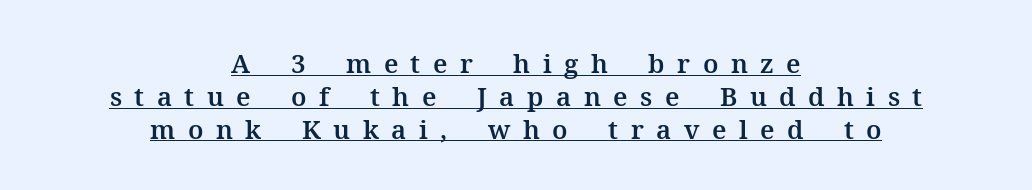
Q: Is the text italic (slanted)? A: No, it is upright.
Q: Is the text underlined? A: Yes.
Q: How is the paragraph aligned? A: Centered.
Q: Is the spacing between letters normal or unusually wide? A: Unusually wide.
Q: Is the spacing between lines tight, normal or loose? A: Normal.
